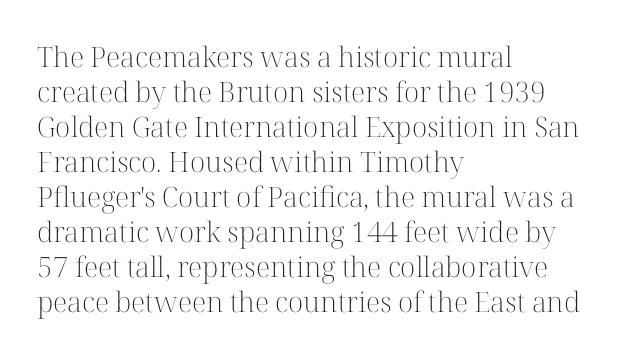
Note the varied advance widths — an 'i' is clearly narrower than an 'm'. Upright lettering throughout. Vertical spacing — default. Each row of text sits above clean, open space.
